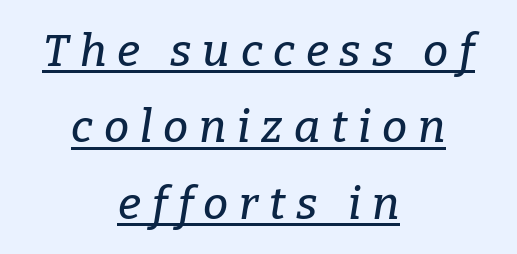
The image shows 45 px serif type, italic (leaning right); set centered, normal line spacing (1.7x), unusually wide letter spacing (+0.24 em), underlined; low stroke contrast and a medium x-height.
